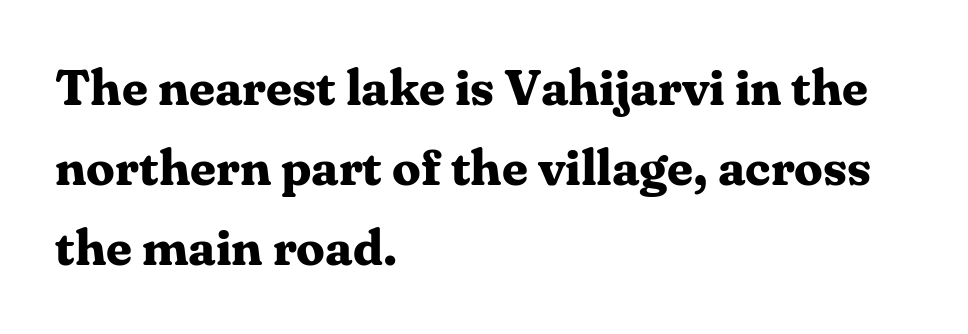
{"serif": "yes", "italic": "no", "bold": "yes", "weight": "bold", "width": "normal", "stroke_contrast": "medium", "x_height": "medium", "monospaced": "no", "underline": "no", "align": "left", "line_spacing": "normal", "line_spacing_ratio": 1.57, "letter_spacing": "normal", "letter_spacing_em": 0.0, "glyph_px": 51}
